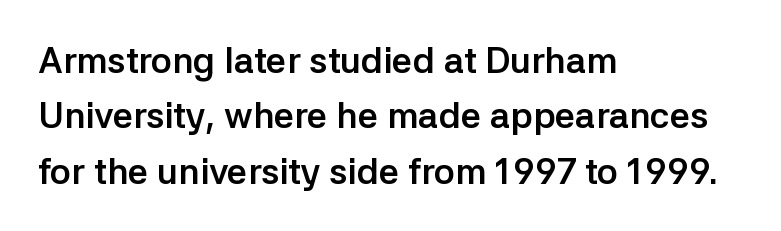
The image shows 36 px semibold sans-serif type, upright; set left-aligned, normal line spacing (1.54x), normal letter spacing, not underlined; low stroke contrast and a medium x-height.
